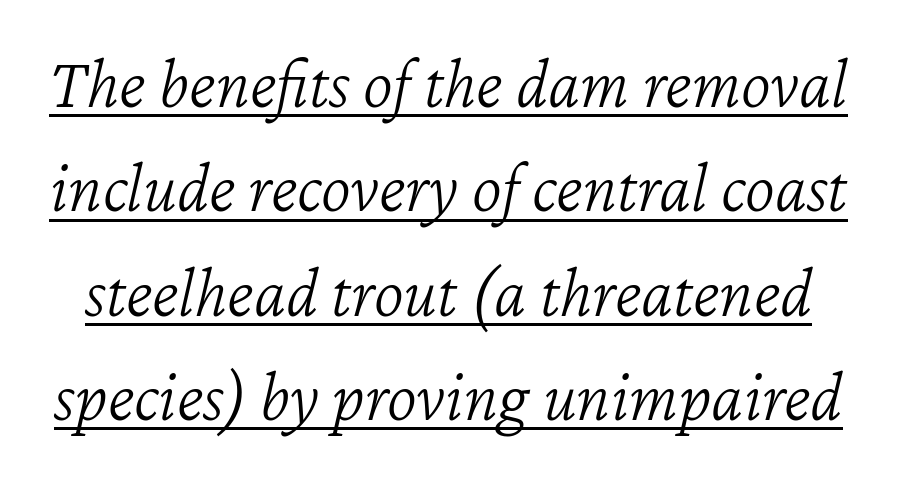
The image shows 72 px light type, italic (leaning right); set normal line spacing (1.45x), normal letter spacing, underlined; low stroke contrast and a medium x-height.
